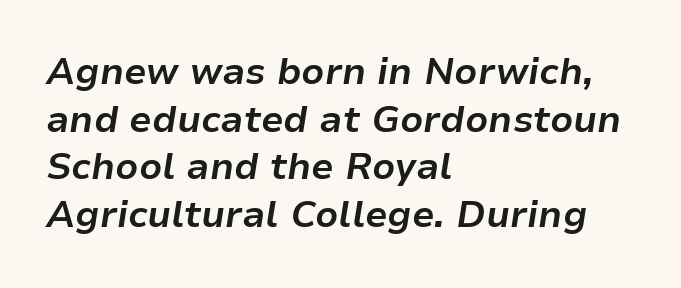
{"italic": "yes", "lean": "right", "slant_degrees": 9, "bold": "yes", "weight": "bold", "width": "normal", "stroke_contrast": "low", "x_height": "medium", "monospaced": "no", "underline": "no", "align": "left", "line_spacing": "normal", "line_spacing_ratio": 1.29, "letter_spacing": "normal", "letter_spacing_em": 0.0, "glyph_px": 37}
